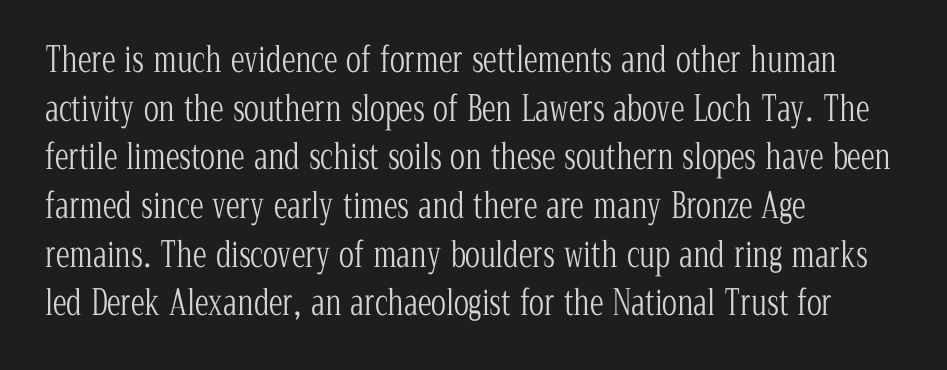
You can tell from the footed stems that serif type was used. The letters advance in unequal steps, a hallmark of proportional type. The rows are spaced the way most documents space them. Letters have the restrained weight of plain body copy at most. Each row of text sits above clean, open space. The paragraph shown leans on its left margin.
